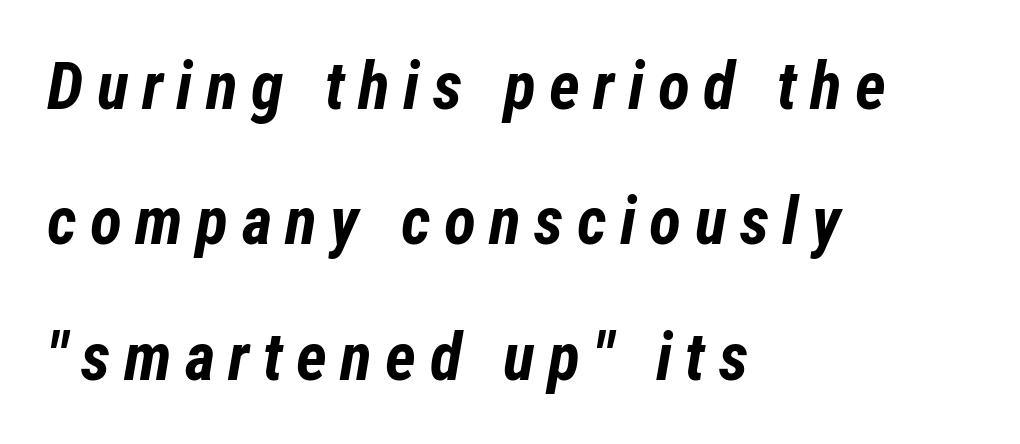
Think of a printed novel: that variable character pitch is what you see here. A great deal of white space separates one row of letters from the next. The foot of each line stays bare and open. The horizontal fit of the characters is loose and conspicuously gappy. All the whitespace from short lines collects on the right.
